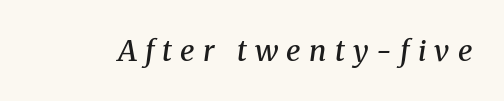
Moderately thickened strokes mark this as semibold type. The passage shown is not underscored anywhere. Designer's note — italics engaged. The passage shown is typed in a proportional face where columns would drift.
